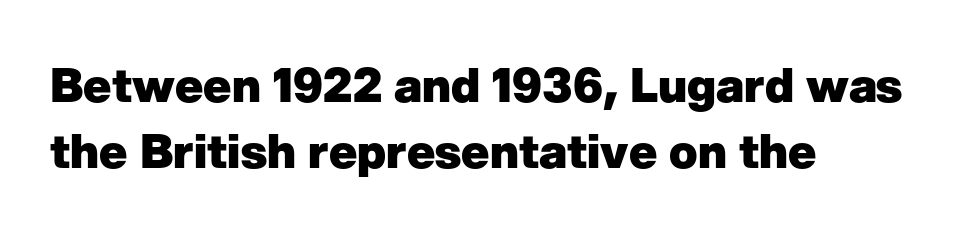
Q: Is the text bold? A: Yes.
Q: Is the text italic (slanted)? A: No, it is upright.
Q: Is the typeface a serif or a sans-serif typeface? A: Sans-serif.
Q: Is the text underlined? A: No.
Q: How is the paragraph aligned? A: Left-aligned.
Q: Is the spacing between letters normal or unusually wide? A: Normal.
Q: Is the spacing between lines tight, normal or loose? A: Normal.
Q: Width (condensed, normal, or wide)? A: Normal.
Q: Stroke contrast? A: Low.
Q: x-height? A: Medium.
Q: Monospaced? A: No.
